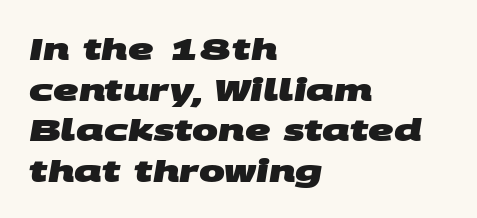
The image shows 31 px heavy, wide sans-serif type; set left-aligned, normal line spacing (1.31x), normal letter spacing, not underlined; medium stroke contrast and a large x-height.
